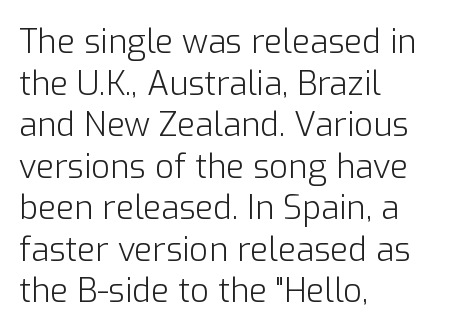
Looks like regular typesetting: each glyph gets only the width it needs. Caption: multi-line text, flush left, ragged right. Nope, no serifs anywhere on these letters. Students, note that the glyphs here touch the page at normal intervals. The string is rendered with underlining switched off.
